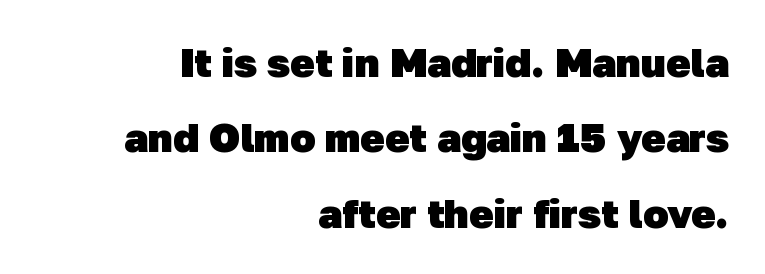
Q: Is the text bold? A: Yes.
Q: Is the typeface a serif or a sans-serif typeface? A: Sans-serif.
Q: Is the text underlined? A: No.
Q: How is the paragraph aligned? A: Right-aligned.
Q: Is the spacing between letters normal or unusually wide? A: Normal.
Q: Width (condensed, normal, or wide)? A: Normal.
Q: Stroke contrast? A: Low.
Q: x-height? A: Medium.
Q: Monospaced? A: No.
